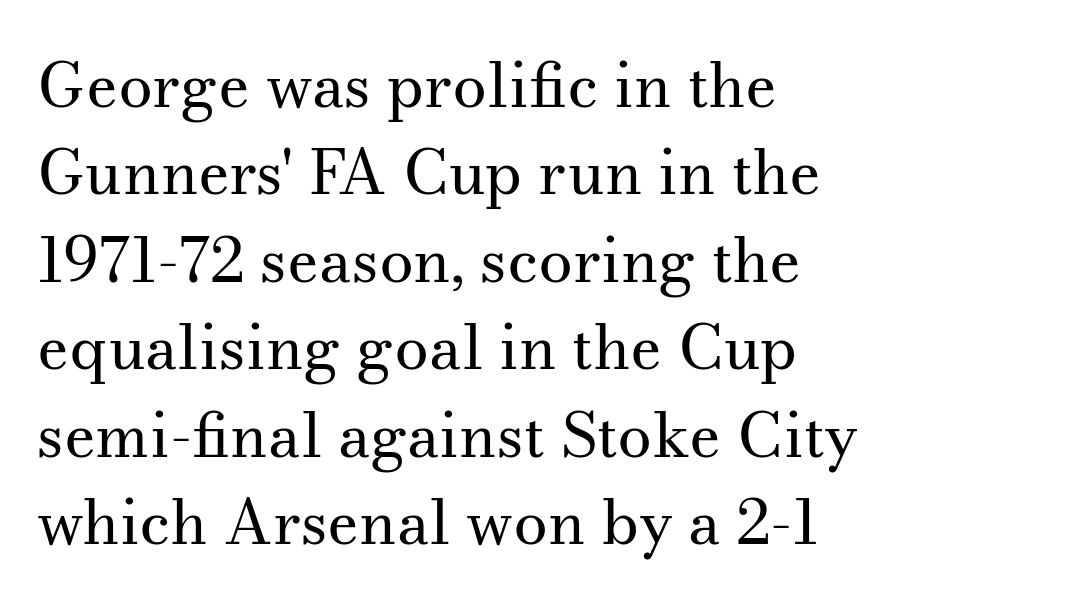
Q: Is the text bold? A: No.
Q: Is the text italic (slanted)? A: No, it is upright.
Q: Is the typeface a serif or a sans-serif typeface? A: Serif.
Q: Is the text underlined? A: No.
Q: How is the paragraph aligned? A: Left-aligned.
Q: Is the spacing between letters normal or unusually wide? A: Normal.
Q: Is the spacing between lines tight, normal or loose? A: Normal.
Q: Width (condensed, normal, or wide)? A: Normal.
Q: Stroke contrast? A: Medium.
Q: x-height? A: Small.
Q: Monospaced? A: No.
